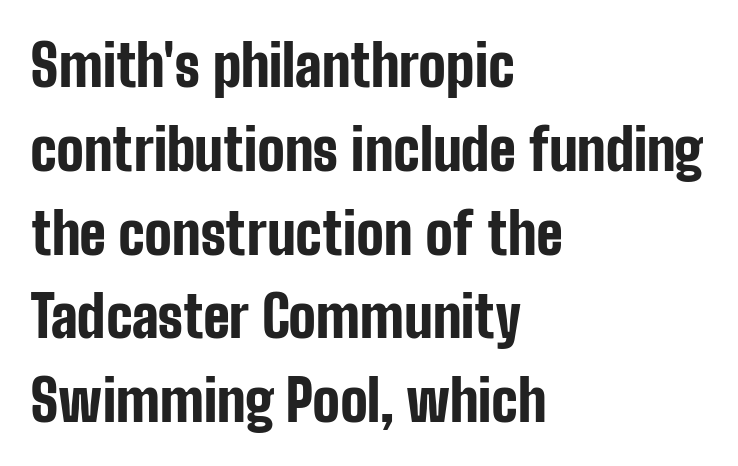
Spacing between characters is what you'd get straight out of the box. I'd call this a sans setting — the letters go barefoot. Which margin do the lines hug? The left one — the right edge is uneven. Regular leading. The baseline area is clear.
